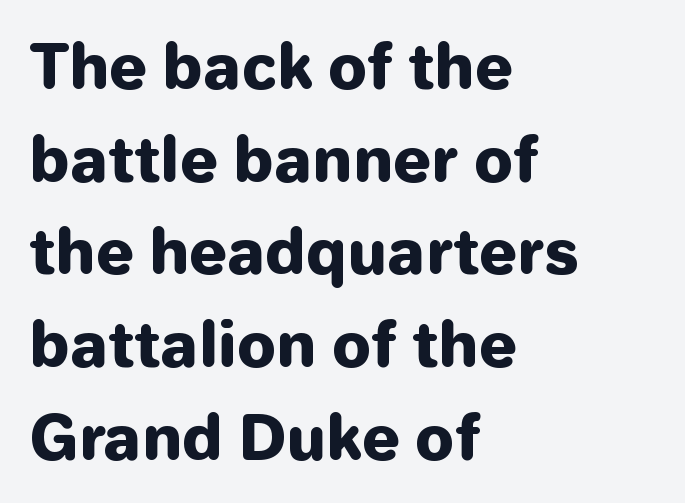
Posture: straight, roman, zero tilt. These lines are composed in type without serifs. Typographic density is high because the face is bold. The letters sit at their default tracking, neither squeezed nor spread.
